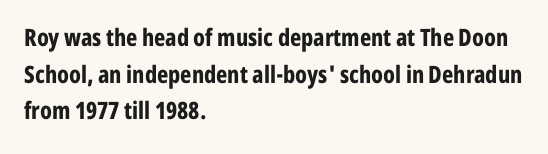
A typesetter would call this zero additional tracking. The letters stand upright; this is a roman face. Regular leading. The passage is arranged the way most books set body copy — flush left. Rule under the text: the space is simply empty. Strokes here are thick enough to call this a true bold.
